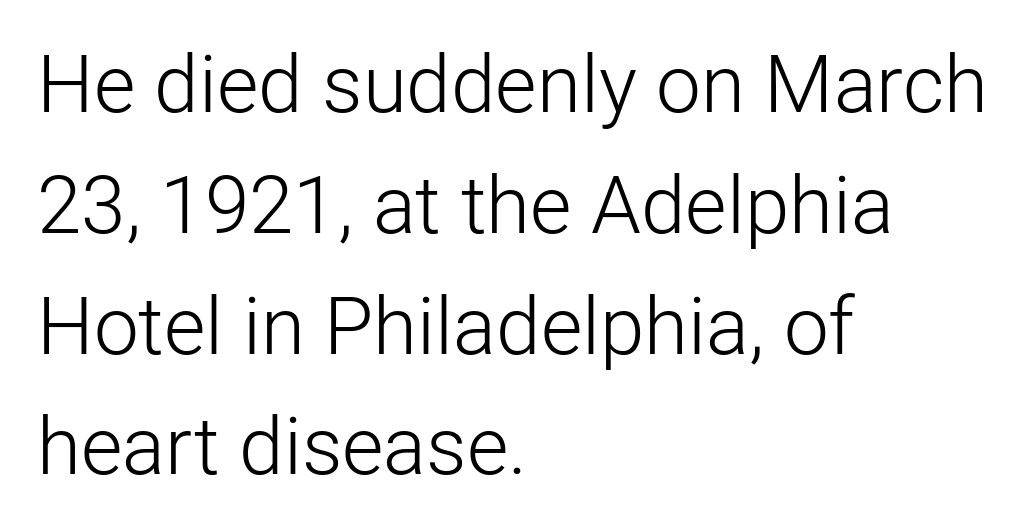
{"serif": "no", "italic": "no", "bold": "no", "weight": "light", "width": "normal", "stroke_contrast": "low", "x_height": "medium", "monospaced": "no", "underline": "no", "align": "left", "line_spacing": "normal", "line_spacing_ratio": 1.51, "letter_spacing": "normal", "letter_spacing_em": 0.0, "glyph_px": 80}
